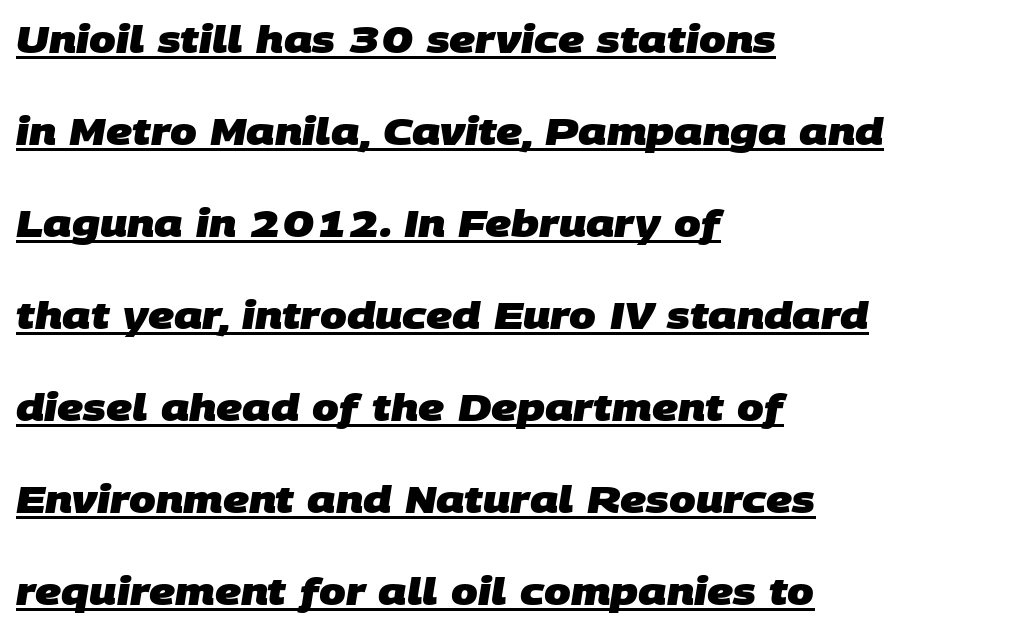
One glance says open: line gaps are wider than usual. Beneath each row of characters lies a ruled line. Do the characters align in a grid? No, the font is proportional. The gaps between neighbouring characters are ordinary and unremarkable. Stroke thickness is high; the sample reads as a true bold. Typeset ragged right — the left edge is the straight one.
